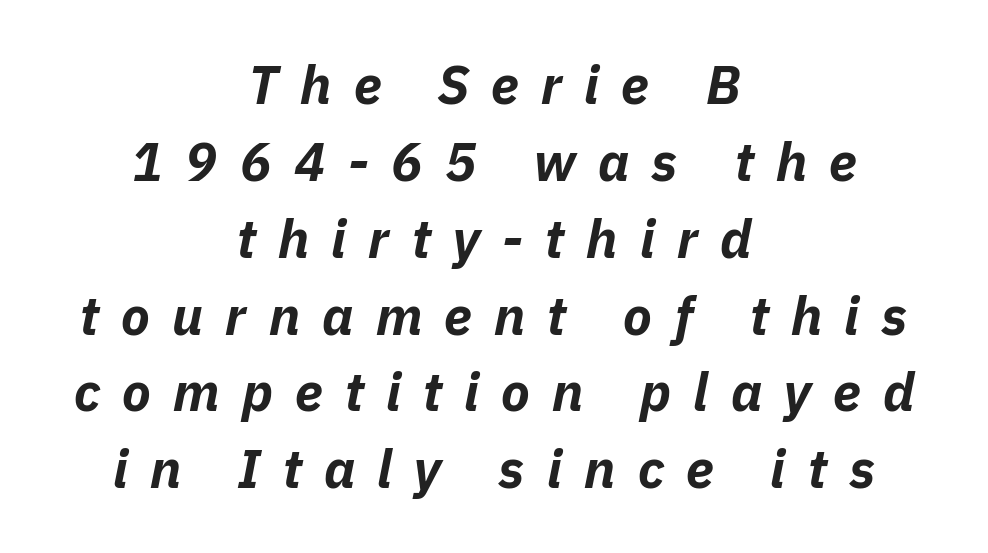
The letters advance in unequal steps, a hallmark of proportional type. Italic? Definitely — the glyphs are oblique. Compared with typical paragraphs, the rows here are spaced about the same. The passage shown is not underscored anywhere.
